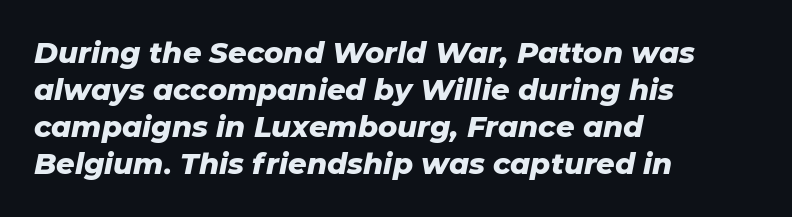
The image shows 29 px heavy type, italic (leaning right); set left-aligned, normal line spacing (1.28x), normal letter spacing, not underlined; low stroke contrast and a medium x-height.
